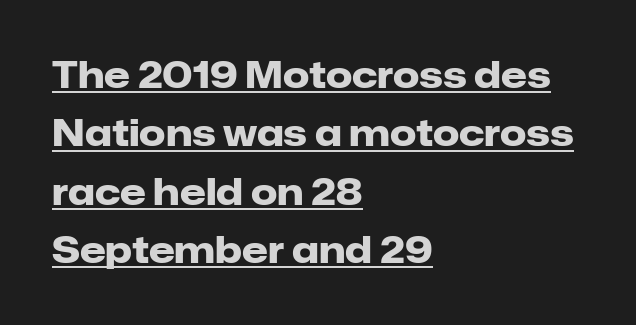
{"serif": "no", "italic": "no", "bold": "yes", "weight": "heavy", "width": "normal", "stroke_contrast": "low", "x_height": "medium", "monospaced": "no", "underline": "yes", "align": "left", "line_spacing": "normal", "line_spacing_ratio": 1.58, "letter_spacing": "normal", "letter_spacing_em": 0.0, "glyph_px": 37}
